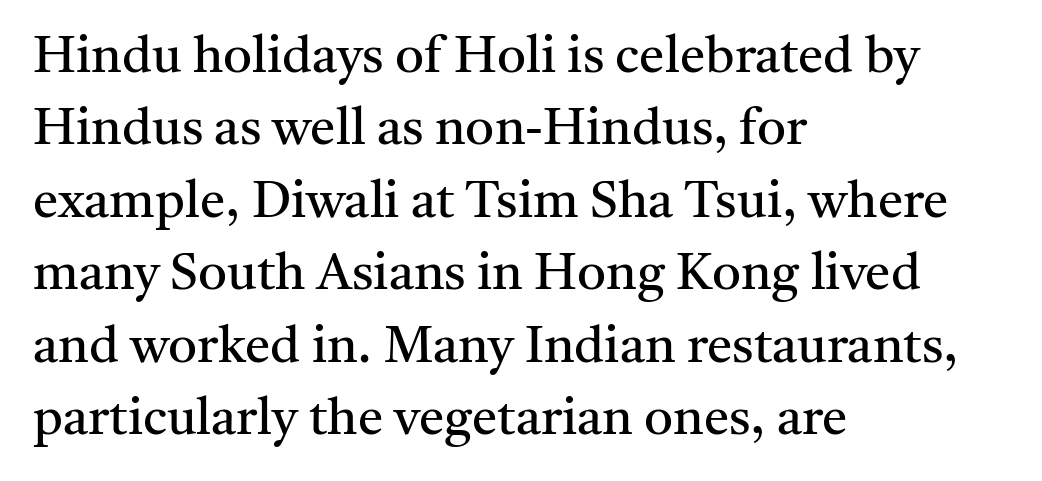
The image shows 51 px regular-weight serif type, upright; set left-aligned, normal line spacing (1.42x), normal letter spacing, not underlined; medium stroke contrast and a medium x-height.
